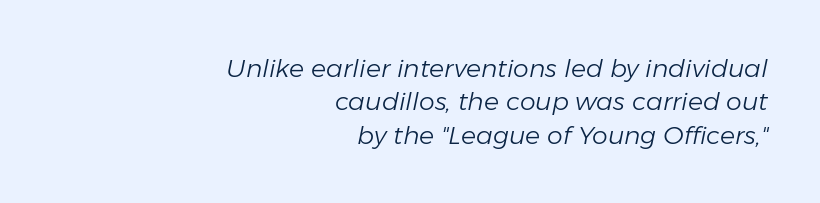
Q: Is the text bold? A: No.
Q: Is the text italic (slanted)? A: Yes, it leans right by about 11 degrees.
Q: Is the text underlined? A: No.
Q: How is the paragraph aligned? A: Right-aligned.
Q: Is the spacing between letters normal or unusually wide? A: Normal.
Q: Is the spacing between lines tight, normal or loose? A: Normal.
